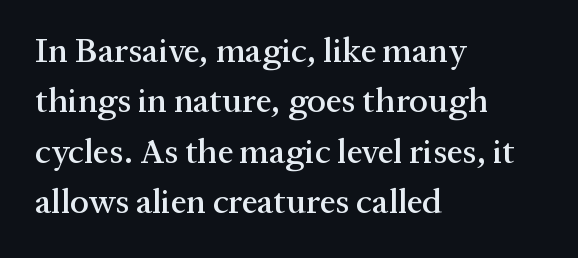
The image shows 35 px serif type, upright; set left-aligned, normal line spacing (1.44x), normal letter spacing, not underlined; medium stroke contrast and a medium x-height.
